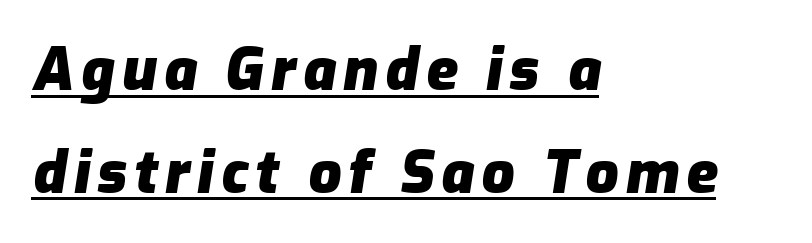
Q: Is the text bold? A: Yes.
Q: Is the text italic (slanted)? A: Yes, it leans right by about 9 degrees.
Q: Is the text underlined? A: Yes.
Q: How is the paragraph aligned? A: Left-aligned.
Q: Width (condensed, normal, or wide)? A: Normal.
Q: Stroke contrast? A: Low.
Q: x-height? A: Medium.
Q: Monospaced? A: No.
